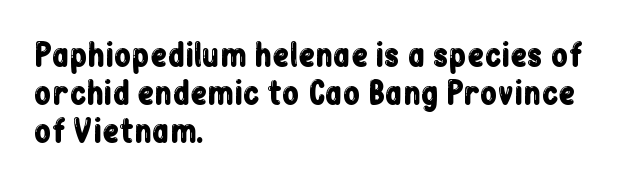
Q: Is the text italic (slanted)? A: No, it is upright.
Q: Is the typeface a serif or a sans-serif typeface? A: Sans-serif.
Q: Is the text underlined? A: No.
Q: How is the paragraph aligned? A: Left-aligned.
Q: Is the spacing between letters normal or unusually wide? A: Normal.
Q: Width (condensed, normal, or wide)? A: Condensed.
Q: Stroke contrast? A: Low.
Q: x-height? A: Medium.
Q: Monospaced? A: No.
